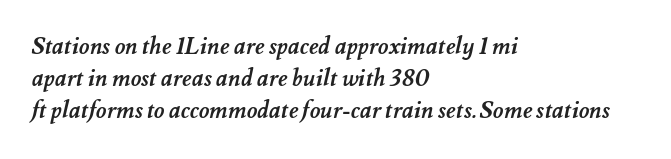
Q: Is the text bold? A: Yes.
Q: Is the text underlined? A: No.
Q: How is the paragraph aligned? A: Left-aligned.
Q: Is the spacing between letters normal or unusually wide? A: Normal.
Q: Is the spacing between lines tight, normal or loose? A: Normal.
